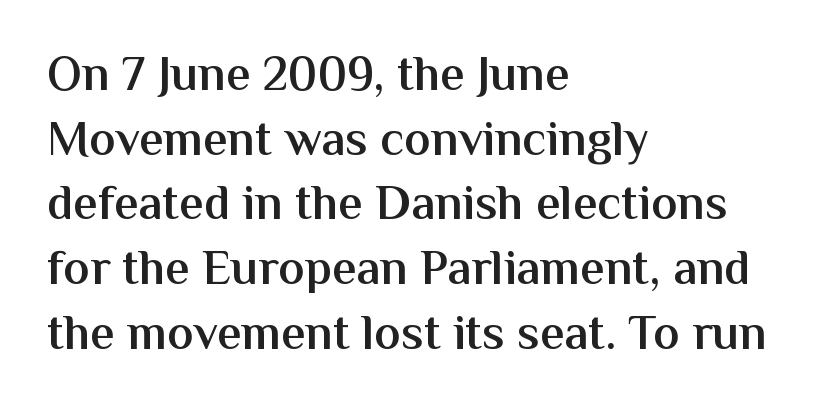
{"serif": "no", "italic": "no", "bold": "semi", "weight": "semibold", "width": "normal", "stroke_contrast": "medium", "x_height": "medium", "monospaced": "no", "underline": "no", "align": "left", "line_spacing": "normal", "line_spacing_ratio": 1.32, "letter_spacing": "normal", "letter_spacing_em": 0.0, "glyph_px": 49}
